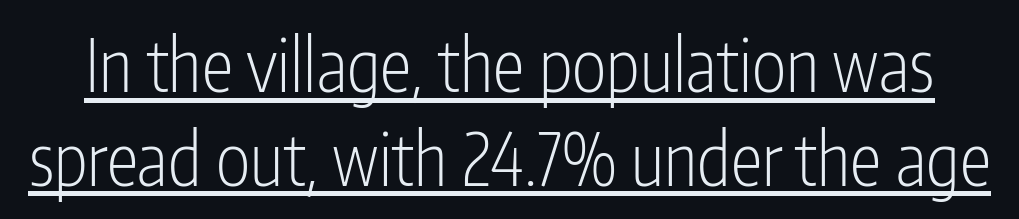
{"serif": "no", "italic": "no", "bold": "no", "weight": "light", "width": "condensed", "stroke_contrast": "low", "x_height": "medium", "monospaced": "no", "underline": "yes", "line_spacing": "normal", "line_spacing_ratio": 1.3, "letter_spacing": "normal", "letter_spacing_em": 0.0, "glyph_px": 72}
